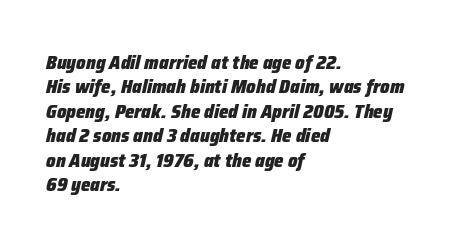
The image shows 20 px bold type, italic (leaning right); set left-aligned, line spacing 1.22x, normal letter spacing, not underlined.
